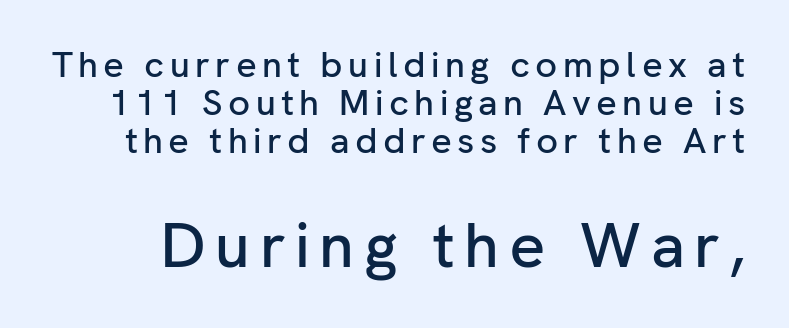
{"serif": "no", "italic": "no", "width": "normal", "stroke_contrast": "low", "x_height": "medium", "monospaced": "no", "underline": "no", "line_spacing": "tight", "line_spacing_ratio": 1.06, "larger_block": "second", "size_ratio": 1.75, "glyph_px": 63}
